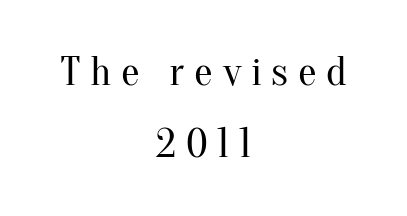
Q: Is the text bold? A: No.
Q: Is the text italic (slanted)? A: No, it is upright.
Q: Is the typeface a serif or a sans-serif typeface? A: Serif.
Q: Is the text underlined? A: No.
Q: How is the paragraph aligned? A: Centered.
Q: Is the spacing between letters normal or unusually wide? A: Unusually wide.
Q: Width (condensed, normal, or wide)? A: Normal.
Q: Stroke contrast? A: Medium.
Q: x-height? A: Small.
Q: Monospaced? A: No.
